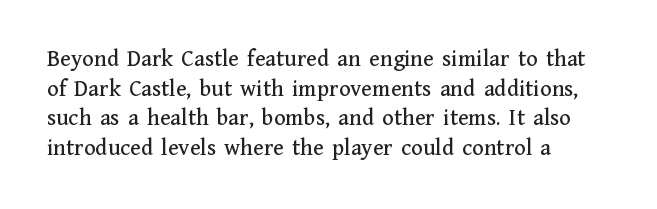
The image shows 24 px text type, upright; set left-aligned, line spacing 1.23x, normal letter spacing, not underlined.
